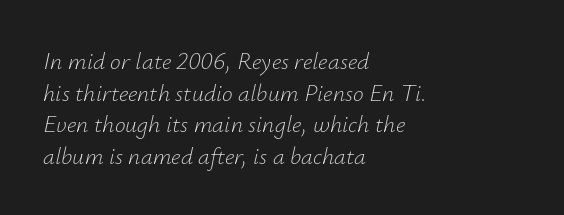
{"italic": "yes", "lean": "right", "slant_degrees": 12, "bold": "no", "underline": "no", "align": "left", "line_spacing": "normal", "line_spacing_ratio": 1.32, "letter_spacing": "normal", "letter_spacing_em": 0.0, "glyph_px": 24}
